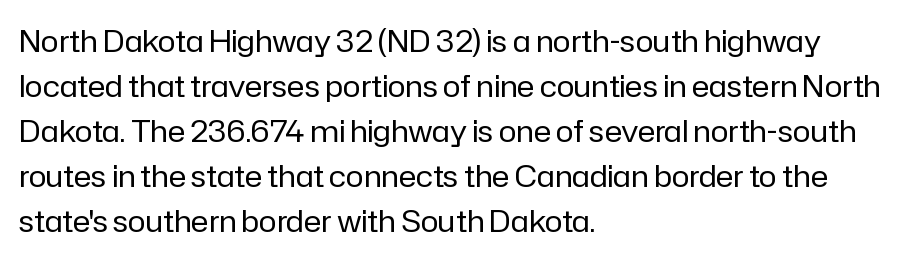
{"serif": "no", "italic": "no", "bold": "no", "weight": "regular", "width": "normal", "stroke_contrast": "low", "x_height": "medium", "monospaced": "no", "underline": "no", "align": "left", "line_spacing": "normal", "line_spacing_ratio": 1.5, "letter_spacing": "normal", "letter_spacing_em": 0.0, "glyph_px": 30}
